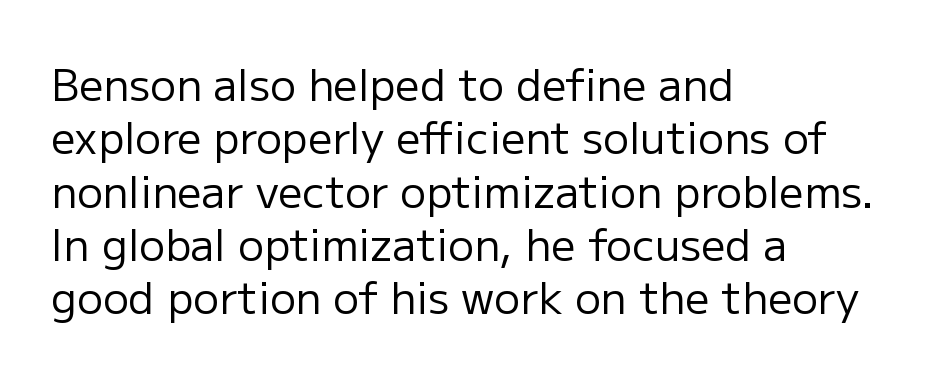
Only glyphs here, with clear space below each row. A sans-serif font was chosen for this passage. What stands out about the letter spacing? Nothing — it is the standard amount. On a weight scale, this lands at 450 or below. If you drew a ruler down the left edge, every line would touch it. Spacing verdict: proportional, widths tailored to each character.
